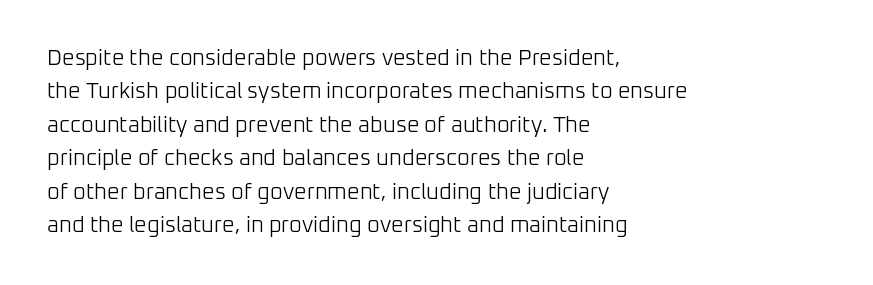
Q: Is the text bold? A: No.
Q: Is the text italic (slanted)? A: No, it is upright.
Q: Is the text underlined? A: No.
Q: How is the paragraph aligned? A: Left-aligned.
Q: Is the spacing between letters normal or unusually wide? A: Normal.
Q: Is the spacing between lines tight, normal or loose? A: Normal.
